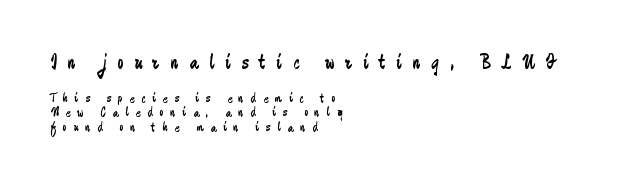
The image shows 22 px text type; set left-aligned, tight line spacing (1.02x), unusually wide letter spacing (+0.5 em), not underlined; the first (top) block is 1.57x larger.
